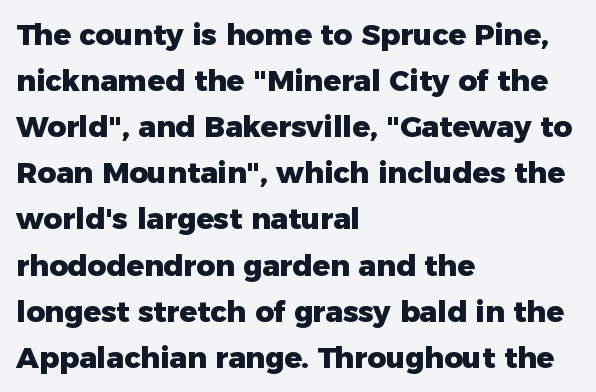
The words here are not underlined. Compared with typical paragraphs, the rows here are spaced about the same. The letters carry no serifs — their stems end cleanly without finishing strokes. Every character sits straight up, as roman type does. These lines are set flush left with a ragged right edge. Letter spacing: default.
